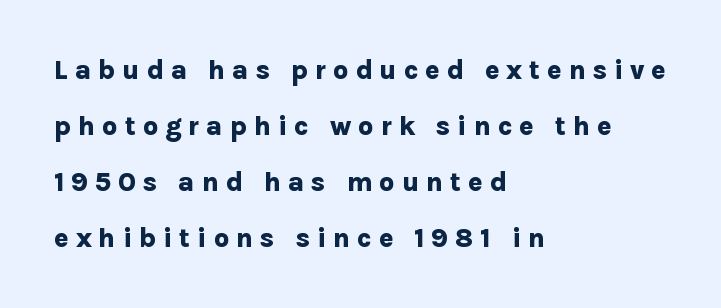
Q: Is the text bold? A: Yes.
Q: Is the text italic (slanted)? A: No, it is upright.
Q: Is the text underlined? A: No.
Q: How is the paragraph aligned? A: Left-aligned.
Q: Is the spacing between letters normal or unusually wide? A: Unusually wide.
Q: Is the spacing between lines tight, normal or loose? A: Loose.
